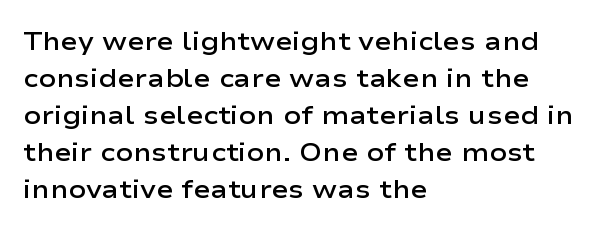
{"italic": "no", "bold": "semi", "underline": "no", "align": "left", "line_spacing": "normal", "line_spacing_ratio": 1.42, "letter_spacing": "normal", "letter_spacing_em": 0.0, "glyph_px": 26}
